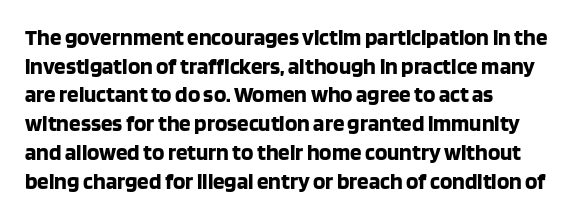
{"italic": "no", "bold": "yes", "underline": "no", "align": "left", "line_spacing": "normal", "line_spacing_ratio": 1.25, "letter_spacing": "normal", "letter_spacing_em": 0.0, "glyph_px": 23}
